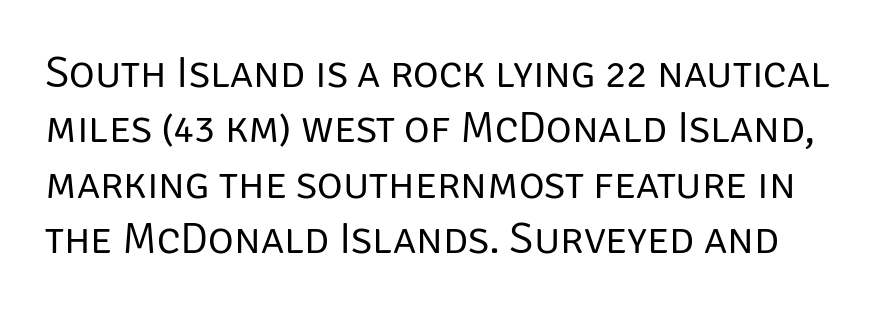
Q: Is the text bold? A: No.
Q: Is the text italic (slanted)? A: No, it is upright.
Q: Is the typeface a serif or a sans-serif typeface? A: Sans-serif.
Q: Is the text underlined? A: No.
Q: Is the spacing between letters normal or unusually wide? A: Normal.
Q: Is the spacing between lines tight, normal or loose? A: Normal.
Q: Width (condensed, normal, or wide)? A: Normal.
Q: Stroke contrast? A: Low.
Q: x-height? A: Large.
Q: Monospaced? A: No.
